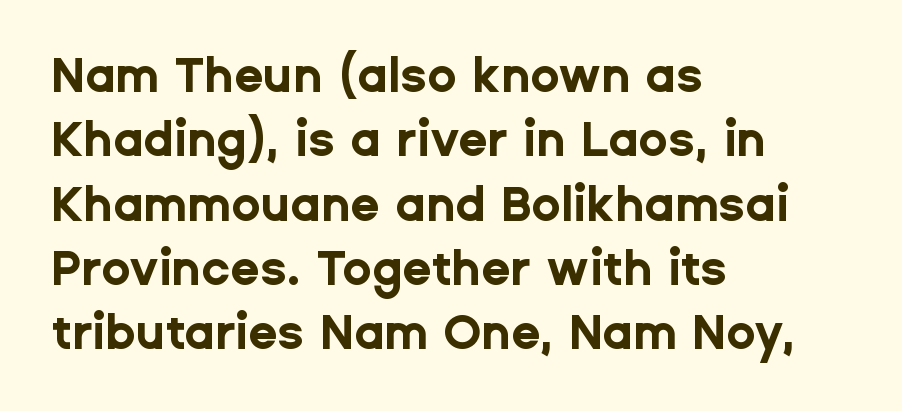
The image shows 48 px bold sans-serif type, upright; set left-aligned, normal line spacing (1.34x), normal letter spacing, not underlined; low stroke contrast and a medium x-height.
